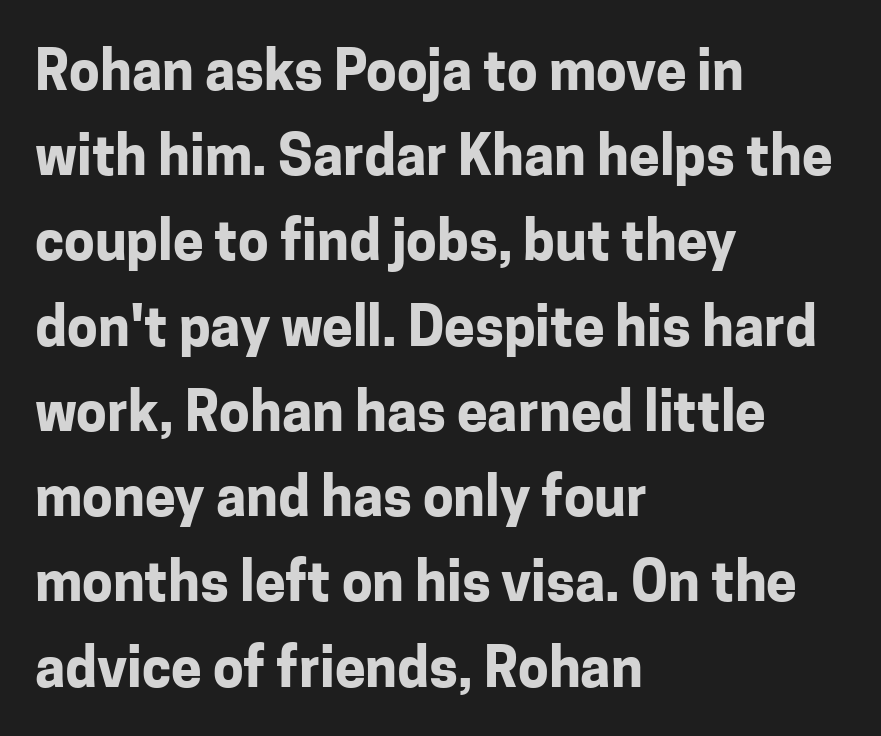
Q: Is the text bold? A: Yes.
Q: Is the text italic (slanted)? A: No, it is upright.
Q: Is the typeface a serif or a sans-serif typeface? A: Sans-serif.
Q: Is the text underlined? A: No.
Q: How is the paragraph aligned? A: Left-aligned.
Q: Is the spacing between letters normal or unusually wide? A: Normal.
Q: Is the spacing between lines tight, normal or loose? A: Normal.
Q: Width (condensed, normal, or wide)? A: Normal.
Q: Stroke contrast? A: Low.
Q: x-height? A: Medium.
Q: Monospaced? A: No.
